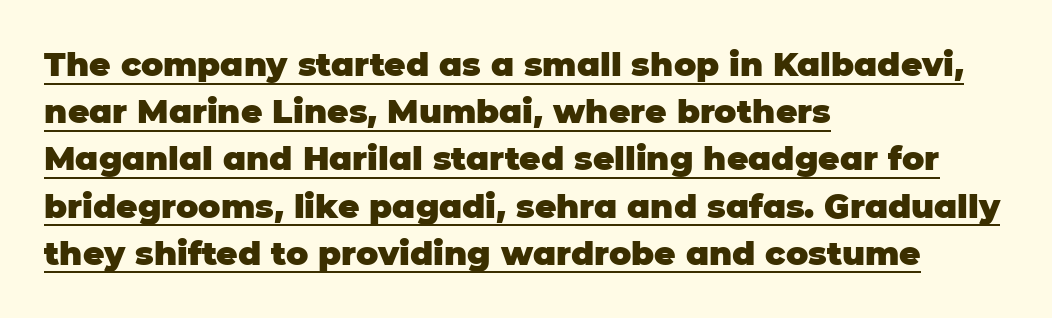
The image shows 33 px heavy sans-serif type, upright; set left-aligned, normal line spacing (1.43x), normal letter spacing, underlined; low stroke contrast and a large x-height.
